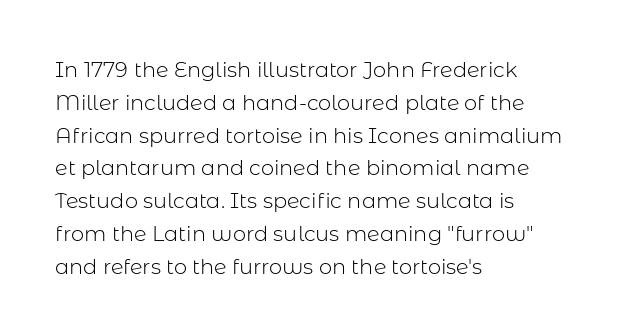
The image shows 21 px text type, upright; set left-aligned, normal line spacing (1.56x), normal letter spacing, not underlined.
